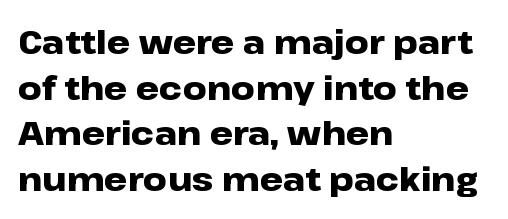
No feet cap the strokes, marking this as sans-serif type. The ragged edge is on the right, which tells us the setting is flush left. Is this a fixed-width face? No — the glyphs have proportional, varying widths. You can tell it's not italic because the verticals are truly vertical.
